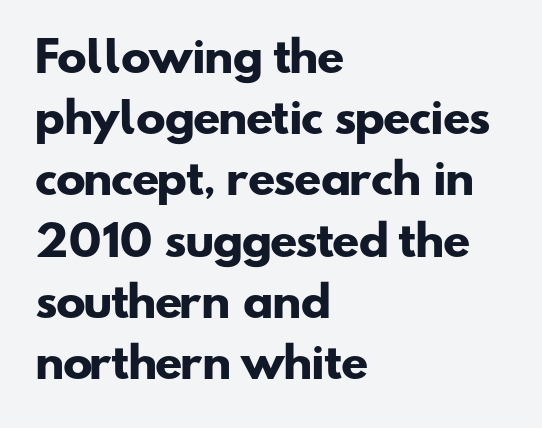
The image shows 40 px heavy, wide sans-serif type; set left-aligned, normal line spacing (1.53x), normal letter spacing, not underlined; low stroke contrast and a small x-height.
